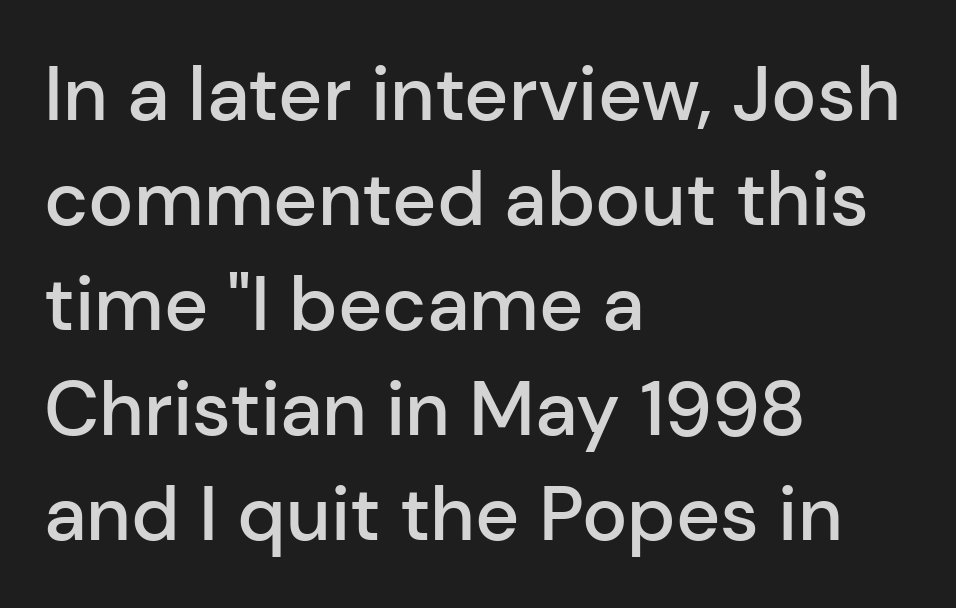
Q: Is the text bold? A: Semi-bold.
Q: Is the text italic (slanted)? A: No, it is upright.
Q: Is the typeface a serif or a sans-serif typeface? A: Sans-serif.
Q: Is the text underlined? A: No.
Q: How is the paragraph aligned? A: Left-aligned.
Q: Is the spacing between letters normal or unusually wide? A: Normal.
Q: Is the spacing between lines tight, normal or loose? A: Normal.
Q: Width (condensed, normal, or wide)? A: Normal.
Q: Stroke contrast? A: Low.
Q: x-height? A: Medium.
Q: Monospaced? A: No.
